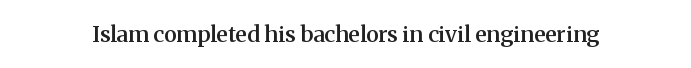
The image shows 22 px text type, upright; set normal letter spacing, not underlined.
